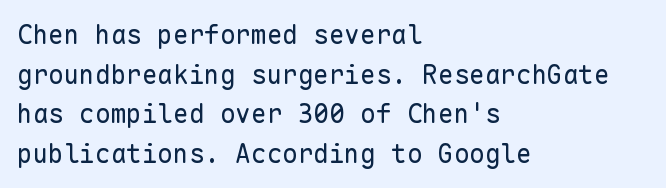
The block of text has a typical density, with ordinary space between rows. The line texture is even and compact thanks to regular tracking. Nothing heavy about these letters — not bold at all. Which margin do the lines hug? The left one — the right edge is uneven.
